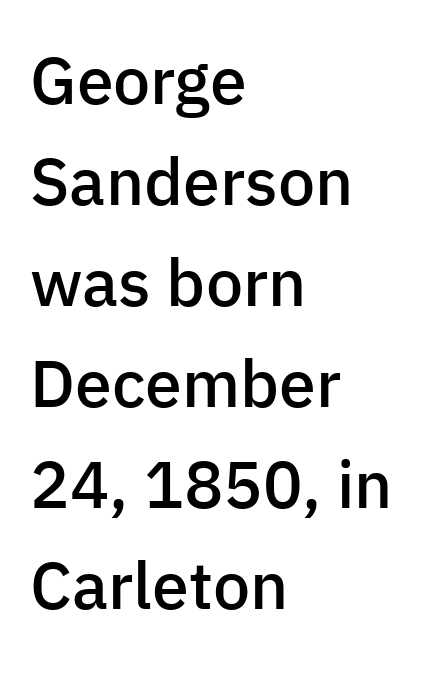
Q: Is the text bold? A: Semi-bold.
Q: Is the text italic (slanted)? A: No, it is upright.
Q: Is the typeface a serif or a sans-serif typeface? A: Sans-serif.
Q: Is the text underlined? A: No.
Q: How is the paragraph aligned? A: Left-aligned.
Q: Is the spacing between letters normal or unusually wide? A: Normal.
Q: Is the spacing between lines tight, normal or loose? A: Normal.
Q: Width (condensed, normal, or wide)? A: Normal.
Q: Stroke contrast? A: Low.
Q: x-height? A: Medium.
Q: Monospaced? A: No.
